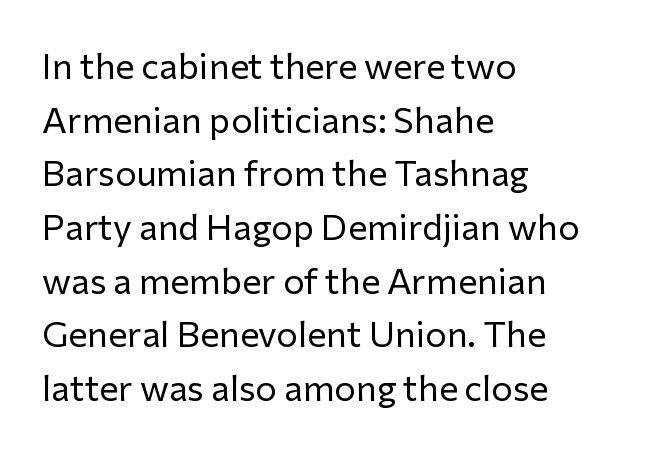
Q: Is the text bold? A: No.
Q: Is the text italic (slanted)? A: No, it is upright.
Q: Is the typeface a serif or a sans-serif typeface? A: Sans-serif.
Q: Is the text underlined? A: No.
Q: How is the paragraph aligned? A: Left-aligned.
Q: Is the spacing between letters normal or unusually wide? A: Normal.
Q: Is the spacing between lines tight, normal or loose? A: Normal.
Q: Width (condensed, normal, or wide)? A: Normal.
Q: Stroke contrast? A: Low.
Q: x-height? A: Medium.
Q: Monospaced? A: No.
